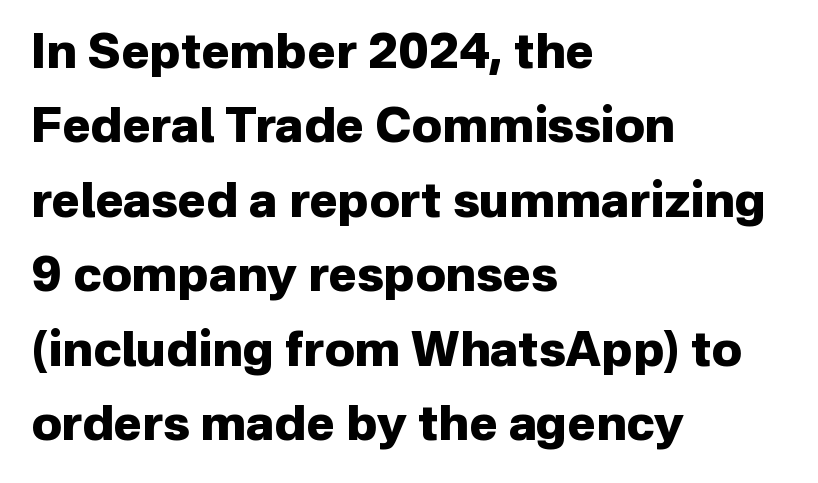
Q: Is the text bold? A: Yes.
Q: Is the text italic (slanted)? A: No, it is upright.
Q: Is the typeface a serif or a sans-serif typeface? A: Sans-serif.
Q: Is the text underlined? A: No.
Q: How is the paragraph aligned? A: Left-aligned.
Q: Is the spacing between letters normal or unusually wide? A: Normal.
Q: Is the spacing between lines tight, normal or loose? A: Normal.
Q: Width (condensed, normal, or wide)? A: Normal.
Q: Stroke contrast? A: Low.
Q: x-height? A: Medium.
Q: Monospaced? A: No.
